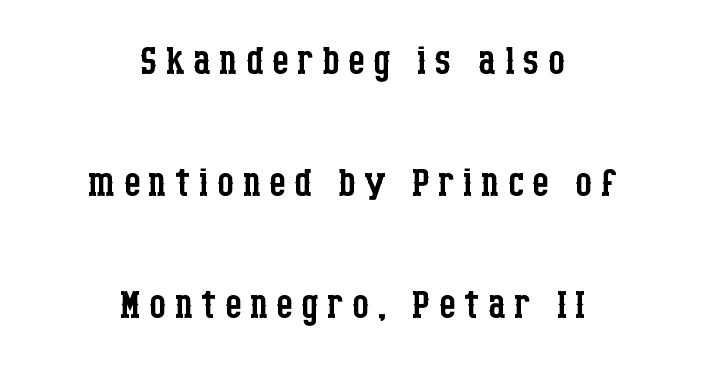
The image shows 54 px regular-weight, condensed serif type, upright; set centered, loose line spacing (2.26x), not underlined; low stroke contrast and a large x-height.
